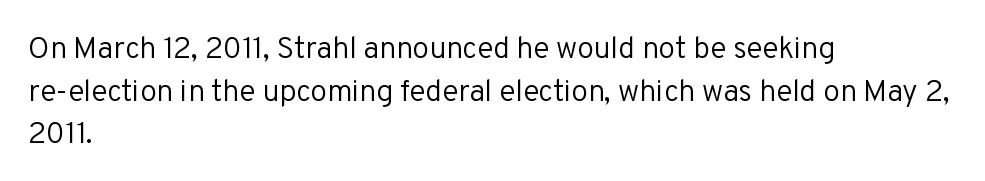
The specimen reads as upright at a glance. Inter-character spacing is left at the font's built-in metrics. The passage shown stacks its lines at a standard gap. The type family on display is of the sans-serif kind.
